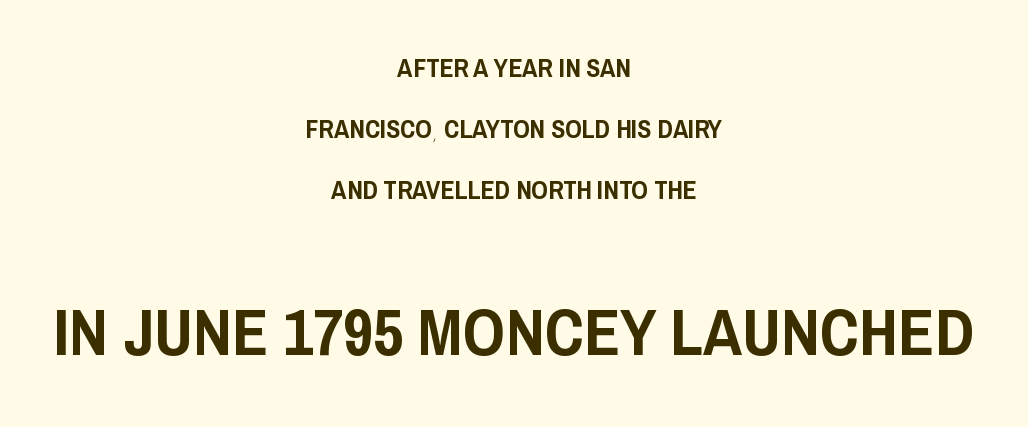
The image shows 66 px condensed sans-serif type, upright; set centered, loose line spacing (2.35x), normal letter spacing, not underlined; the second (bottom) block is 2.54x larger; low stroke contrast and a large x-height.
